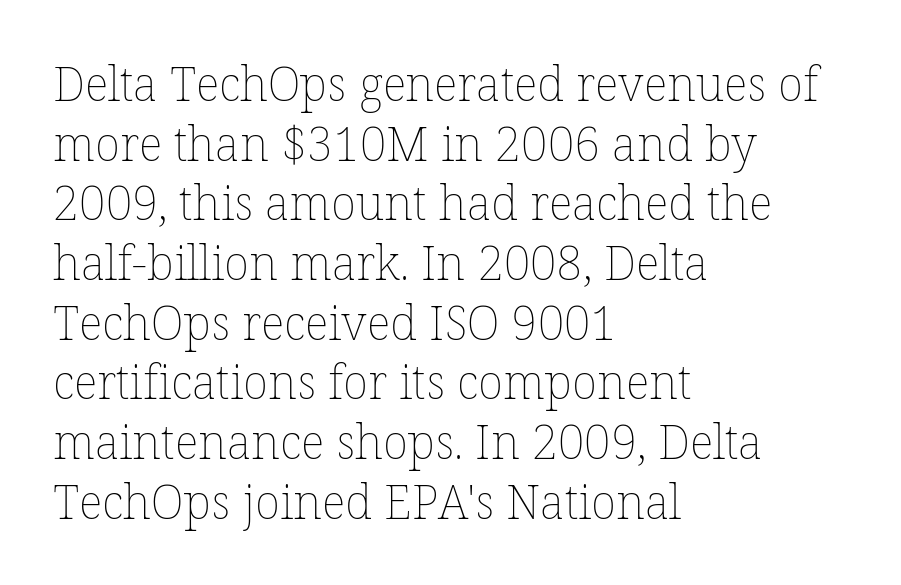
Plain, unruled lines of type. Proportional: the letters do not fall into vertical columns. Tracking value appears to be zero — textbook default spacing. In terms of leading, this rendering sits right in the middle. Every character sits straight up, as roman type does. A quiet, ordinary-to-light weight characterises the typeface.
